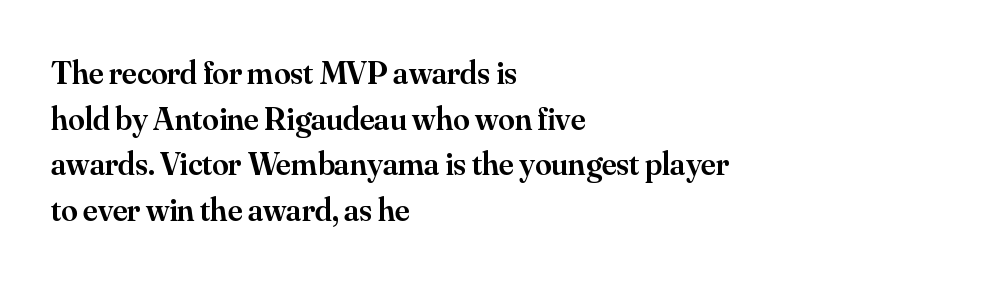
{"serif": "yes", "italic": "no", "bold": "semi", "weight": "semibold", "width": "normal", "stroke_contrast": "medium", "x_height": "small", "monospaced": "no", "underline": "no", "align": "left", "line_spacing": "normal", "line_spacing_ratio": 1.38, "letter_spacing": "normal", "letter_spacing_em": 0.0, "glyph_px": 33}
